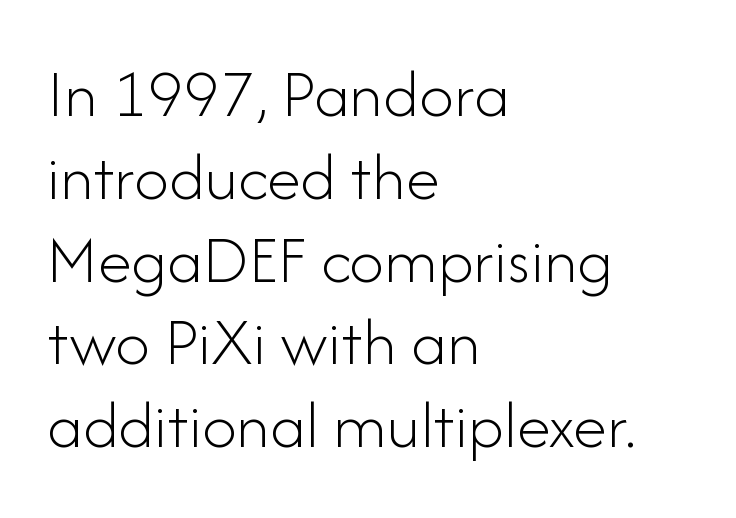
Unlike italic type, these characters show no tilt at all. Honestly, the letter spacing is just normal — you wouldn't notice it. The weight tops out at a normal text grade. The rendering uses natural spacing where letterforms have individual widths. The specimen omits any rule beneath the text block's lines.
